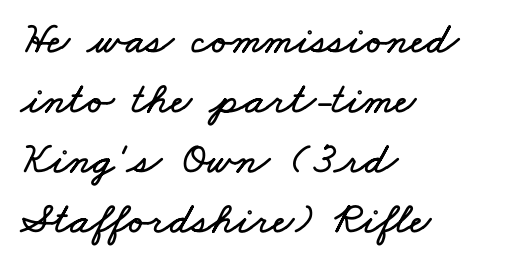
You could call the tracking neutral — neither tight nor loose. In terms of leading, this rendering sits right in the middle. Visually the block forms a straight wall on the left and a jagged coastline on the right. A typesetter would call this proportional, since set widths differ per character.
